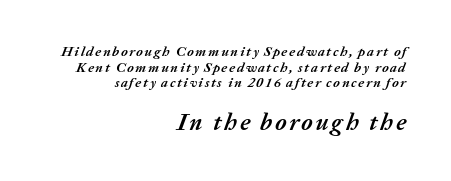
{"italic": "yes", "lean": "right", "slant_degrees": 20, "bold": "yes", "underline": "no", "align": "right", "line_spacing": "tight", "line_spacing_ratio": 1.11, "larger_block": "second", "size_ratio": 1.71, "glyph_px": 24}
